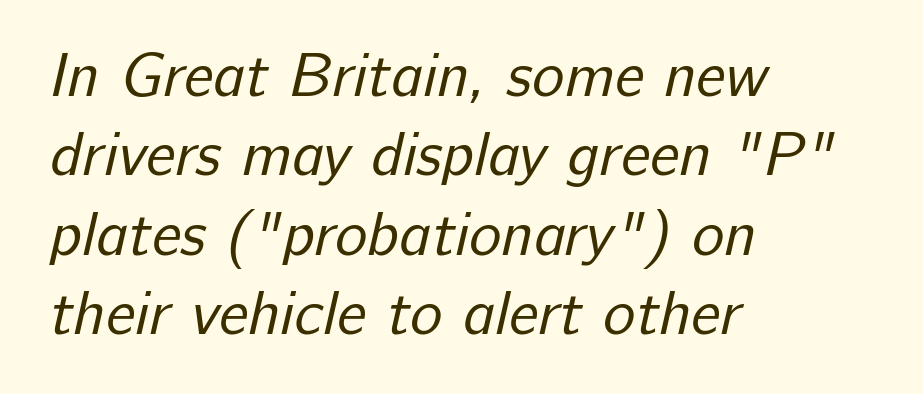
Q: Is the text bold? A: No.
Q: Is the typeface a serif or a sans-serif typeface? A: Sans-serif.
Q: Is the text underlined? A: No.
Q: How is the paragraph aligned? A: Left-aligned.
Q: Is the spacing between letters normal or unusually wide? A: Normal.
Q: Is the spacing between lines tight, normal or loose? A: Normal.
Q: Width (condensed, normal, or wide)? A: Normal.
Q: Stroke contrast? A: Low.
Q: x-height? A: Medium.
Q: Monospaced? A: No.
